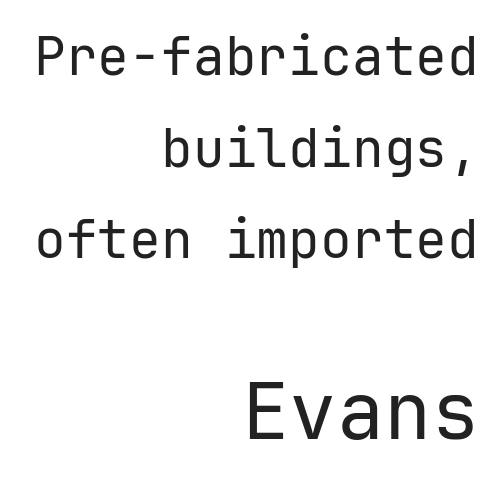
The image shows 79 px regular-weight sans-serif type, upright; set right-aligned, line spacing 1.73x, normal letter spacing, not underlined; the second (bottom) block is 1.49x larger; low stroke contrast and a medium x-height.
